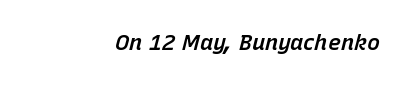
{"italic": "yes", "lean": "right", "slant_degrees": 15, "bold": "semi", "underline": "no", "letter_spacing": "normal", "letter_spacing_em": 0.0, "glyph_px": 22}
